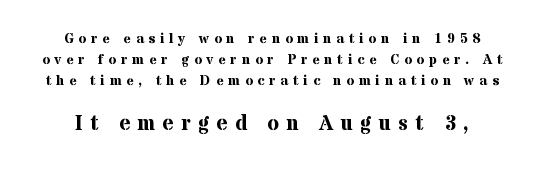
Q: Is the text bold? A: Yes.
Q: Is the text italic (slanted)? A: No, it is upright.
Q: Is the text underlined? A: No.
Q: Is the spacing between letters normal or unusually wide? A: Unusually wide.
Q: Is the spacing between lines tight, normal or loose? A: Normal.
Q: Which block of text is set in a larger size, the first (top) or the second (bottom)? A: The second (bottom) one.
